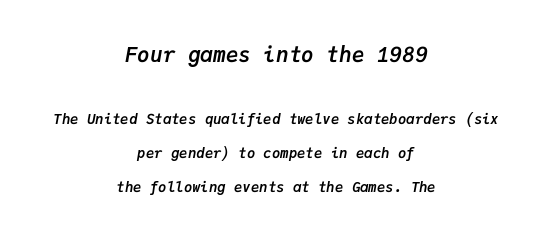
You could fit nearly another row in the gap between these rows. Compared with ordinary roman type, these characters are visibly tilted. Check the space under the baseline: it is left empty. Short note: letters normally spaced. Neither beginnings nor endings align; midpoints do.
